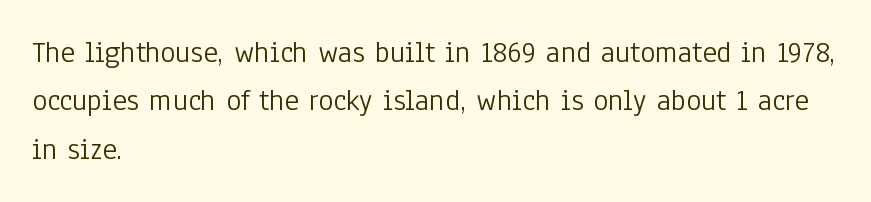
Q: Is the text bold? A: No.
Q: Is the text italic (slanted)? A: No, it is upright.
Q: Is the typeface a serif or a sans-serif typeface? A: Sans-serif.
Q: Is the text underlined? A: No.
Q: How is the paragraph aligned? A: Left-aligned.
Q: Is the spacing between letters normal or unusually wide? A: Normal.
Q: Is the spacing between lines tight, normal or loose? A: Normal.
Q: Width (condensed, normal, or wide)? A: Condensed.
Q: Stroke contrast? A: Low.
Q: x-height? A: Medium.
Q: Monospaced? A: No.
